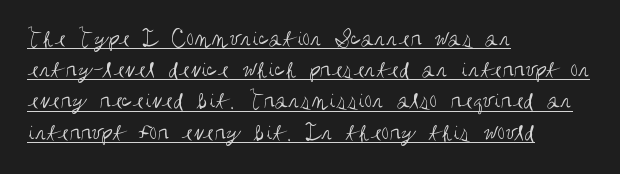
This sample carries an underscore along the baseline area. Teacher's note: observe the even left margin — that is flush-left alignment. The rows are spaced the way most documents space them. Honestly, the letter spacing is just normal — you wouldn't notice it.
